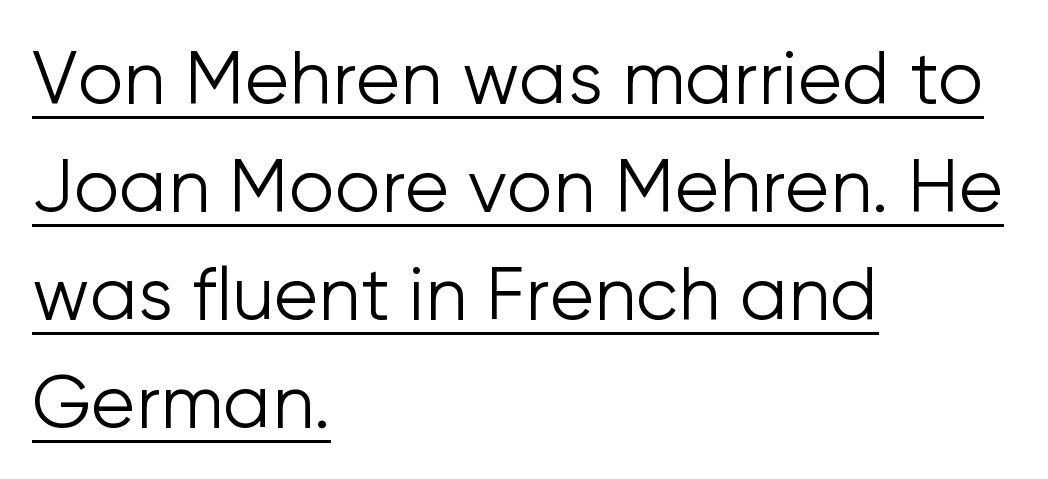
{"serif": "no", "italic": "no", "bold": "no", "weight": "light", "width": "normal", "stroke_contrast": "low", "x_height": "medium", "monospaced": "no", "underline": "yes", "align": "left", "line_spacing": "normal", "line_spacing_ratio": 1.48, "letter_spacing": "normal", "letter_spacing_em": 0.0, "glyph_px": 73}
